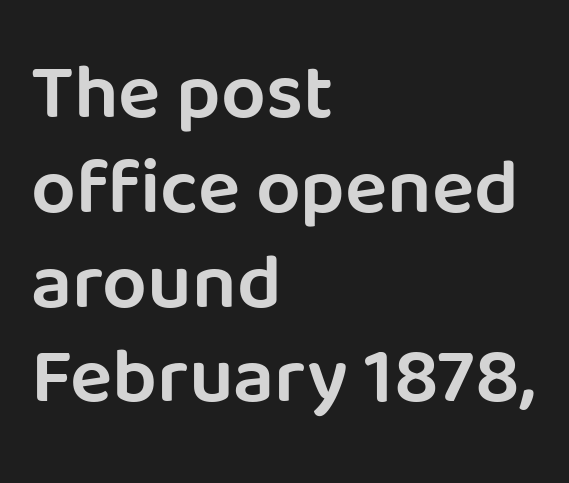
Q: Is the text bold? A: Semi-bold.
Q: Is the text italic (slanted)? A: No, it is upright.
Q: Is the typeface a serif or a sans-serif typeface? A: Sans-serif.
Q: Is the text underlined? A: No.
Q: How is the paragraph aligned? A: Left-aligned.
Q: Is the spacing between letters normal or unusually wide? A: Normal.
Q: Width (condensed, normal, or wide)? A: Normal.
Q: Stroke contrast? A: Low.
Q: x-height? A: Large.
Q: Monospaced? A: No.
